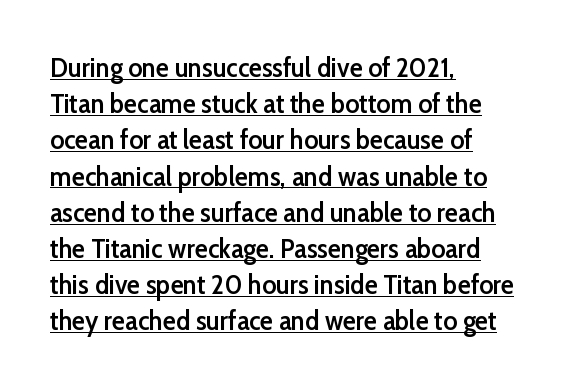
The space between consecutive lines is moderate. Rendered with straight, roman letterforms. This is the in-between weight designers call semibold or demi. Caption: standard tracking, unaltered.
